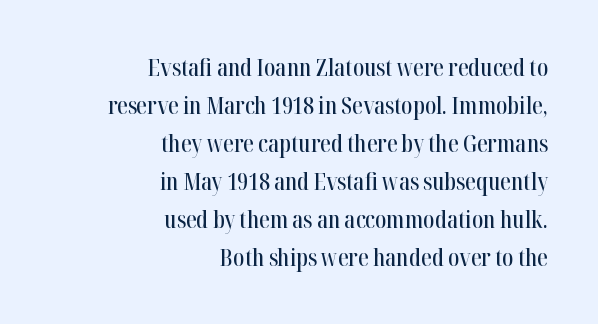
The passage shown is not underscored anywhere. Spacing between characters is what you'd get straight out of the box. Short and long lines alike share a common ending point at right. The designer left line spacing at the default. The font's upright variant was chosen for this text.
